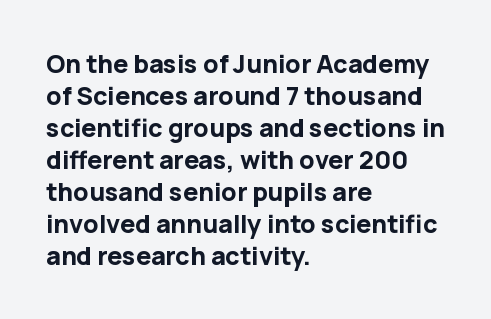
Q: Is the text bold? A: Yes.
Q: Is the text italic (slanted)? A: No, it is upright.
Q: Is the text underlined? A: No.
Q: How is the paragraph aligned? A: Left-aligned.
Q: Is the spacing between letters normal or unusually wide? A: Normal.
Q: Is the spacing between lines tight, normal or loose? A: Normal.
